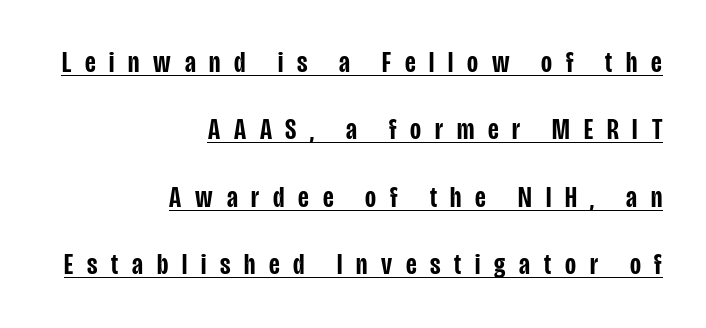
Leftover space on each line is placed entirely before the opening word. Its strokes are somewhat broadened, the hallmark of semibold type. Caption: lettering with a line underneath. Varying glyph widths throughout — classic text-font behaviour. Regarding leading, the lines here are spaced well apart. The specimen reads as upright at a glance.
